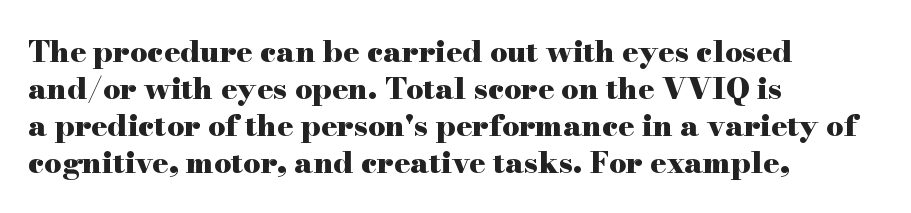
{"serif": "yes", "italic": "no", "bold": "yes", "weight": "heavy", "width": "wide", "stroke_contrast": "high", "x_height": "small", "monospaced": "no", "underline": "no", "align": "left", "line_spacing_ratio": 1.23, "letter_spacing": "normal", "letter_spacing_em": 0.0, "glyph_px": 30}
